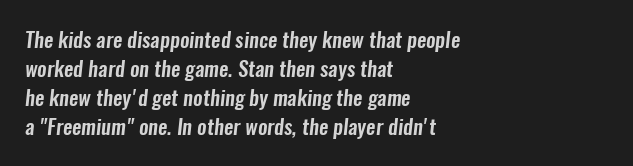
Q: Is the text underlined? A: No.
Q: How is the paragraph aligned? A: Left-aligned.
Q: Is the spacing between letters normal or unusually wide? A: Normal.
Q: Is the spacing between lines tight, normal or loose? A: Normal.
